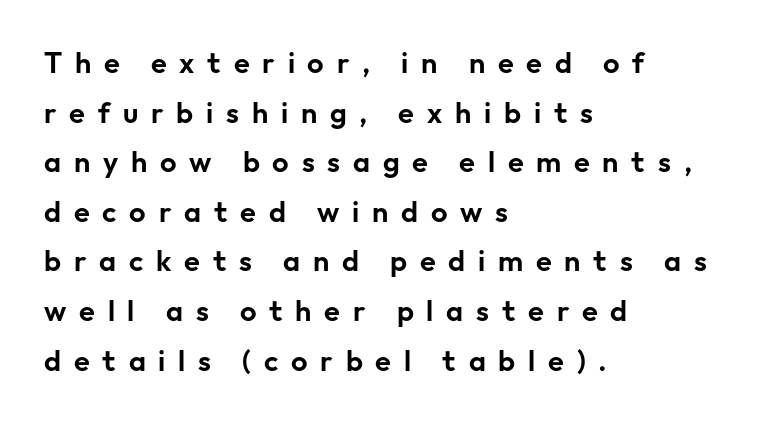
Upright lettering throughout. The string is rendered with underlining switched off. The lines are quadded left. The rendering inserts visible extra space after every character. This sample uses a sans-serif face.
